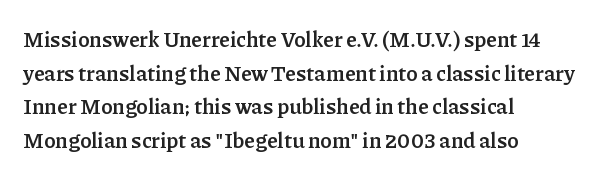
{"italic": "no", "bold": "yes", "underline": "no", "align": "left", "line_spacing": "normal", "line_spacing_ratio": 1.6, "letter_spacing": "normal", "letter_spacing_em": 0.0, "glyph_px": 21}
